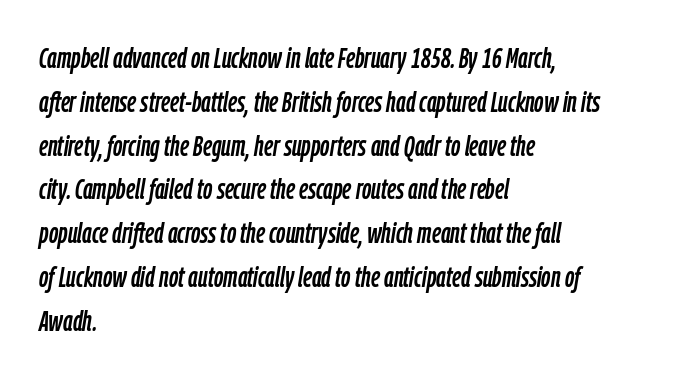
{"italic": "yes", "lean": "right", "slant_degrees": 9, "width": "condensed", "stroke_contrast": "low", "x_height": "medium", "monospaced": "no", "underline": "no", "align": "left", "line_spacing": "normal", "line_spacing_ratio": 1.51, "letter_spacing": "normal", "letter_spacing_em": 0.0, "glyph_px": 29}
